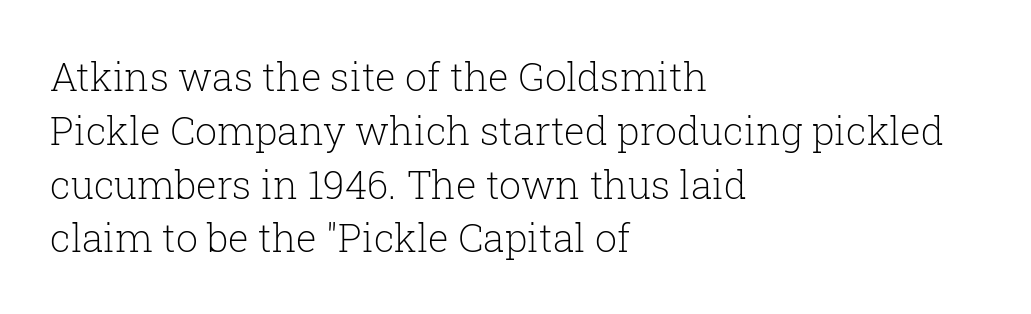
Q: Is the text bold? A: No.
Q: Is the text italic (slanted)? A: No, it is upright.
Q: Is the typeface a serif or a sans-serif typeface? A: Serif.
Q: Is the text underlined? A: No.
Q: How is the paragraph aligned? A: Left-aligned.
Q: Is the spacing between letters normal or unusually wide? A: Normal.
Q: Is the spacing between lines tight, normal or loose? A: Normal.
Q: Width (condensed, normal, or wide)? A: Normal.
Q: Stroke contrast? A: Low.
Q: x-height? A: Medium.
Q: Monospaced? A: No.
